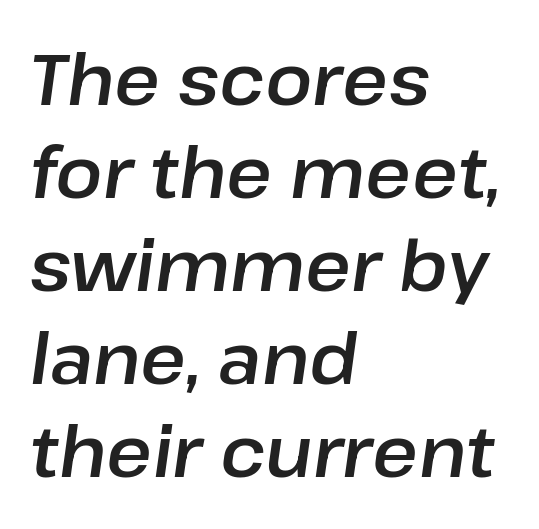
The image shows 70 px text type, italic (leaning right); set left-aligned, normal line spacing (1.33x), normal letter spacing, not underlined; low stroke contrast and a medium x-height.
